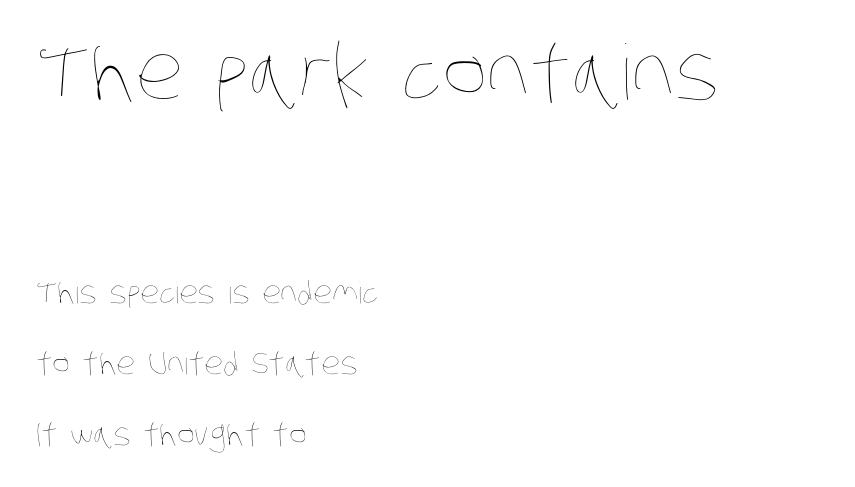
Weight: in the light-to-regular range. Rows of type keep a wide berth in the vertical direction. Honestly, the letter spacing is just normal — you wouldn't notice it. A typesetter would call this proportional, since set widths differ per character. Words float on clear page, feet unadorned.
